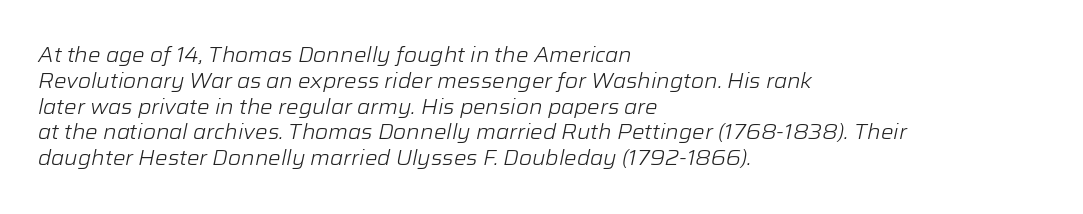
{"italic": "yes", "lean": "right", "slant_degrees": 12, "bold": "no", "underline": "no", "align": "left", "line_spacing_ratio": 1.23, "letter_spacing": "normal", "letter_spacing_em": 0.0, "glyph_px": 21}
